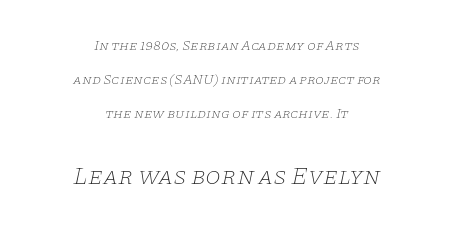
Q: Is the text bold? A: No.
Q: Is the text italic (slanted)? A: Yes, it leans right by about 11 degrees.
Q: Is the text underlined? A: No.
Q: How is the paragraph aligned? A: Centered.
Q: Is the spacing between letters normal or unusually wide? A: Normal.
Q: Is the spacing between lines tight, normal or loose? A: Loose.
Q: Which block of text is set in a larger size, the first (top) or the second (bottom)? A: The second (bottom) one.
